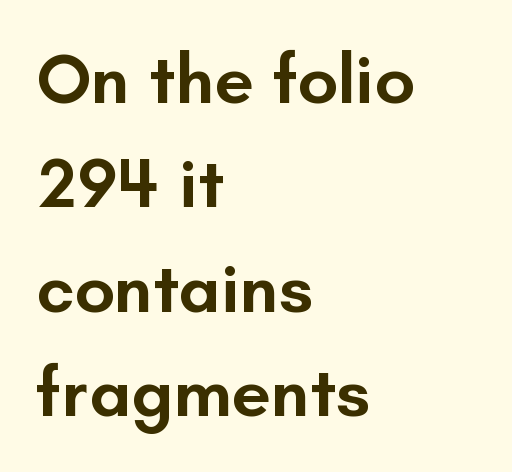
Anything drawn beneath the words? Only blank space. One-word summary of the alignment: left. Italic? Not at all — the glyphs are vertical. What stands out about the letter spacing? Nothing — it is the standard amount.
